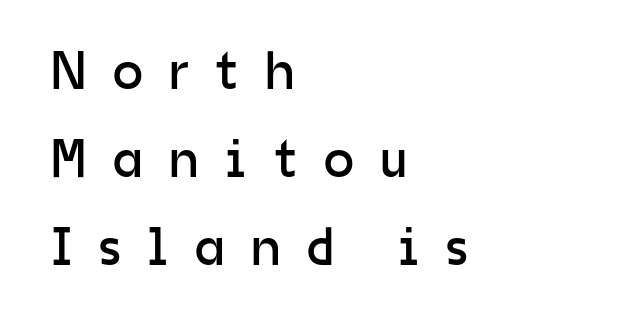
The rendering uses natural spacing where letterforms have individual widths. A student would call this left alignment; a typographer would say flush left, rag right. The font sits on the lighter half of the weight spectrum, regular included. Evenly set lines give the paragraph a standard silhouette. These lines have a slow, spaced-out rhythm from letter to letter. This is the regular roman posture of the typeface.
